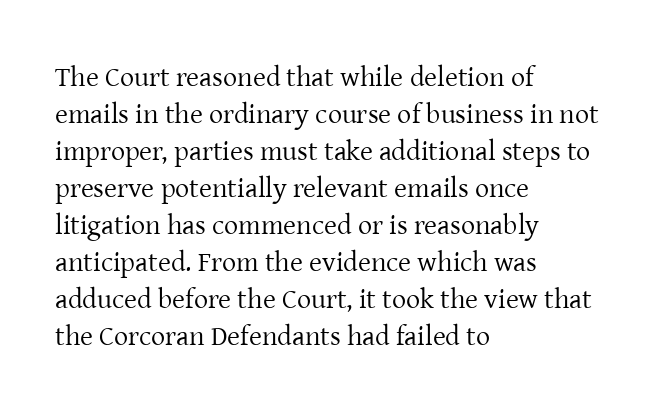
The image shows 28 px regular-weight serif type, upright; set left-aligned, normal line spacing (1.32x), normal letter spacing, not underlined; low stroke contrast and a medium x-height.
